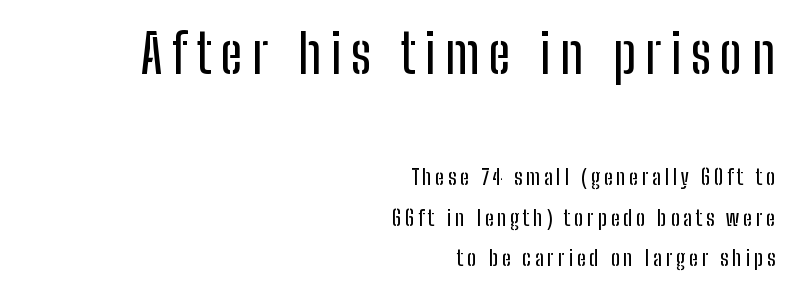
The image shows 54 px condensed sans-serif type, upright; set right-aligned, line spacing 1.85x, not underlined; the first (top) block is 2.45x larger; low stroke contrast and a medium x-height.
